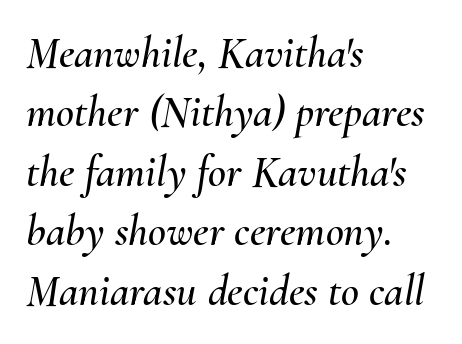
The image shows 44 px text type, italic (leaning right); set left-aligned, normal line spacing (1.35x), normal letter spacing, not underlined; medium stroke contrast and a small x-height.
